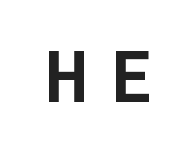
{"serif": "no", "italic": "no", "width": "condensed", "stroke_contrast": "low", "x_height": "large", "monospaced": "no", "underline": "no", "letter_spacing": "wide", "letter_spacing_em": 0.31, "glyph_px": 74}
